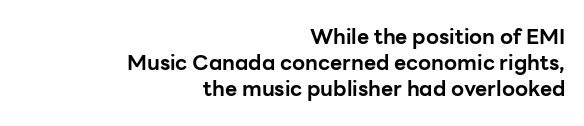
The image shows 21 px bold type, upright; set right-aligned, normal line spacing (1.25x), normal letter spacing, not underlined.
